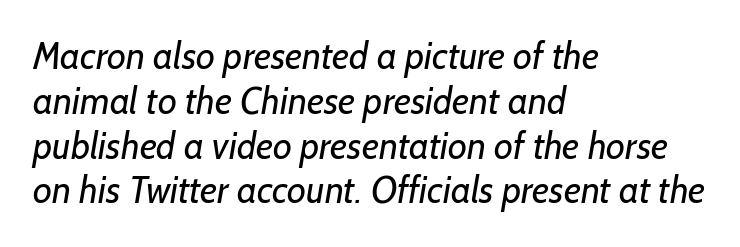
The image shows 37 px regular-weight sans-serif type; set left-aligned, line spacing 1.21x, normal letter spacing, not underlined; low stroke contrast and a medium x-height.
